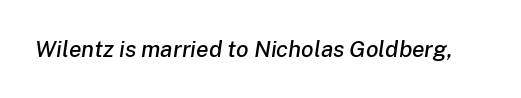
Q: Is the text italic (slanted)? A: Yes, it leans right by about 8 degrees.
Q: Is the text underlined? A: No.
Q: Is the spacing between letters normal or unusually wide? A: Normal.
